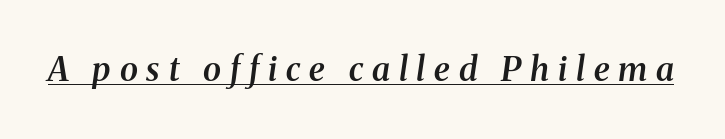
{"serif": "yes", "italic": "yes", "lean": "right", "slant_degrees": 8, "bold": "semi", "weight": "semibold", "width": "normal", "stroke_contrast": "medium", "x_height": "medium", "monospaced": "no", "underline": "yes", "letter_spacing": "wide", "letter_spacing_em": 0.27, "glyph_px": 33}
